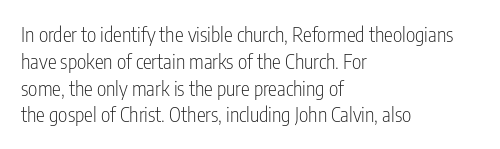
The image shows 20 px text type, upright; set left-aligned, normal line spacing (1.34x), normal letter spacing, not underlined.
